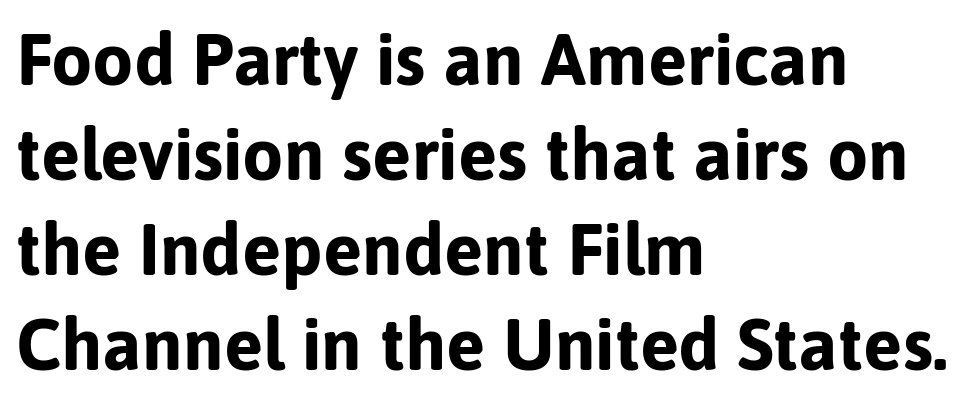
Q: Is the text bold? A: Yes.
Q: Is the text italic (slanted)? A: No, it is upright.
Q: Is the typeface a serif or a sans-serif typeface? A: Sans-serif.
Q: Is the text underlined? A: No.
Q: How is the paragraph aligned? A: Left-aligned.
Q: Is the spacing between letters normal or unusually wide? A: Normal.
Q: Is the spacing between lines tight, normal or loose? A: Normal.
Q: Width (condensed, normal, or wide)? A: Normal.
Q: Stroke contrast? A: Low.
Q: x-height? A: Medium.
Q: Monospaced? A: No.
